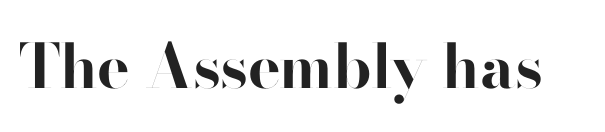
The foot of each line stays bare and open. Italic: no, the glyphs are upright roman. The typeface chosen for these lines omits serifs. Think of a printed novel: that variable character pitch is what you see here. You'd pick this weight for a headline — it's a proper bold.
